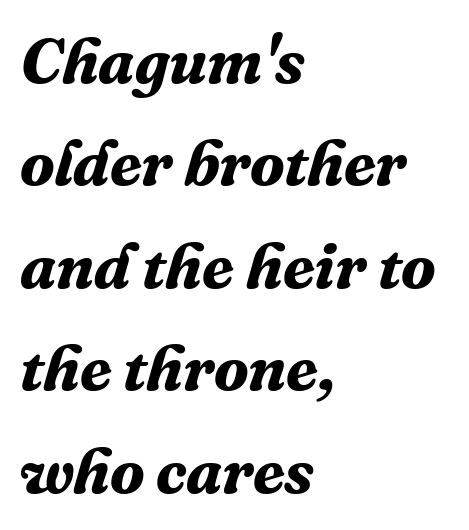
Q: Is the text bold? A: Yes.
Q: Is the text italic (slanted)? A: Yes, it leans right by about 16 degrees.
Q: Is the typeface a serif or a sans-serif typeface? A: Serif.
Q: Is the text underlined? A: No.
Q: How is the paragraph aligned? A: Left-aligned.
Q: Is the spacing between letters normal or unusually wide? A: Normal.
Q: Is the spacing between lines tight, normal or loose? A: Normal.
Q: Width (condensed, normal, or wide)? A: Normal.
Q: Stroke contrast? A: Medium.
Q: x-height? A: Medium.
Q: Monospaced? A: No.
